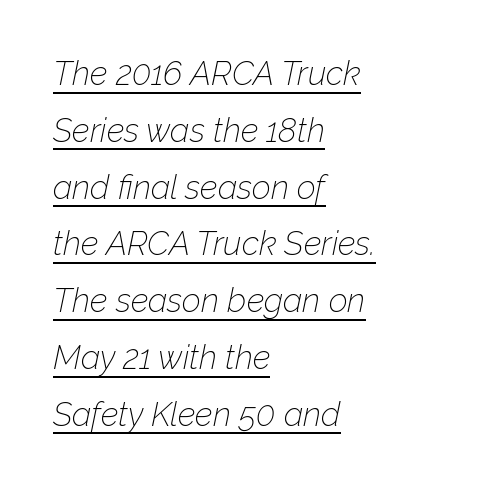
The image shows 33 px thin type, italic (leaning right); set left-aligned, line spacing 1.72x, normal letter spacing, underlined; low stroke contrast and a medium x-height.
